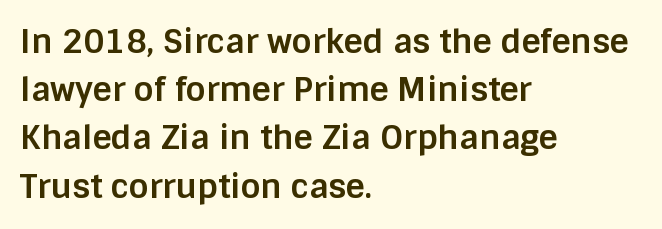
{"serif": "no", "italic": "no", "bold": "yes", "weight": "bold", "width": "normal", "stroke_contrast": "low", "x_height": "large", "monospaced": "no", "underline": "no", "align": "left", "line_spacing": "normal", "line_spacing_ratio": 1.46, "letter_spacing": "normal", "letter_spacing_em": 0.0, "glyph_px": 33}
